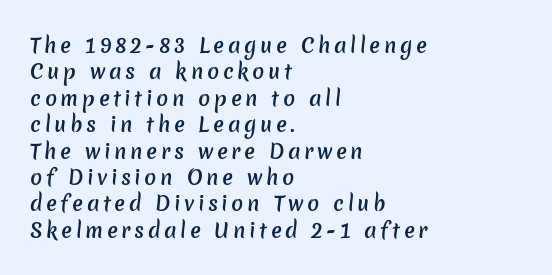
The image shows 20 px text type; set left-aligned, normal line spacing (1.32x), not underlined.
